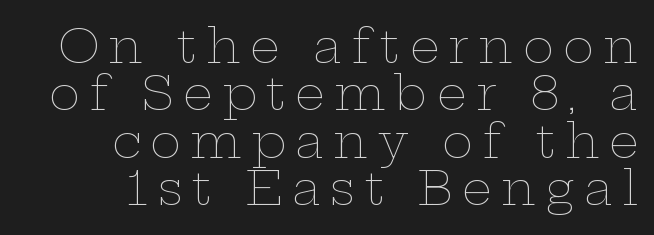
{"italic": "no", "bold": "no", "weight": "thin", "width": "wide", "stroke_contrast": "low", "x_height": "medium", "monospaced": "no", "underline": "no", "align": "right", "line_spacing": "tight", "line_spacing_ratio": 1.01, "letter_spacing": "wide", "letter_spacing_em": 0.2, "glyph_px": 47}
